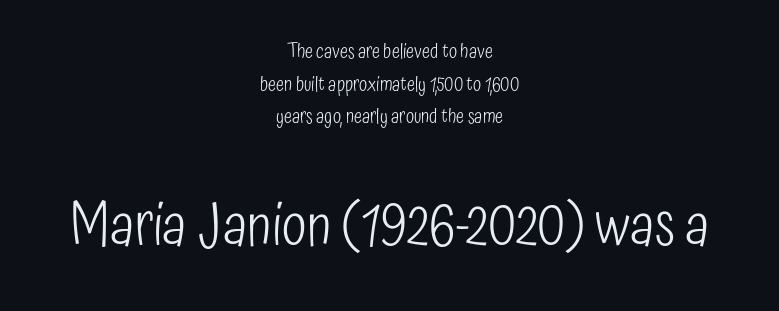
The image shows 57 px light, condensed sans-serif type, upright; set centered, line spacing 1.72x, normal letter spacing, not underlined; the second (bottom) block is 3.0x larger; low stroke contrast and a medium x-height.
